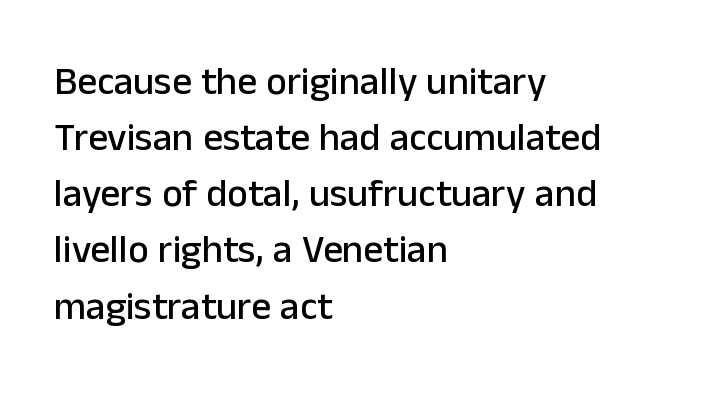
{"serif": "no", "italic": "no", "width": "normal", "stroke_contrast": "low", "x_height": "medium", "monospaced": "no", "underline": "no", "align": "left", "line_spacing": "normal", "line_spacing_ratio": 1.44, "letter_spacing": "normal", "letter_spacing_em": 0.0, "glyph_px": 39}
